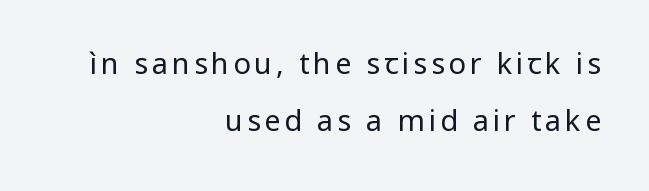
The designer went with a sans here, leaving each stem footless. The paragraph shown leans on its right margin. This sample has the flowing, uneven cadence of proportional lettering. Letters rest on an invisible, unmarked baseline. These lines stand farther apart than default settings would place them.
